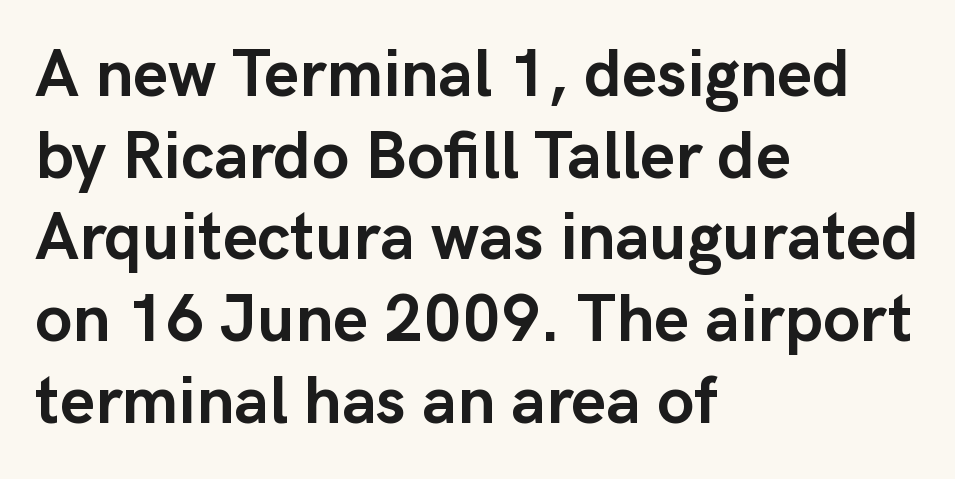
Q: Is the text bold? A: Yes.
Q: Is the text italic (slanted)? A: No, it is upright.
Q: Is the typeface a serif or a sans-serif typeface? A: Sans-serif.
Q: Is the text underlined? A: No.
Q: How is the paragraph aligned? A: Left-aligned.
Q: Is the spacing between letters normal or unusually wide? A: Normal.
Q: Width (condensed, normal, or wide)? A: Normal.
Q: Stroke contrast? A: Low.
Q: x-height? A: Medium.
Q: Monospaced? A: No.
